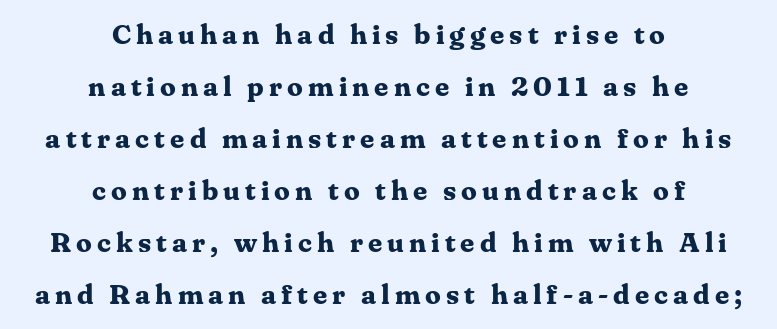
The space beneath each line is pristine and unruled. Set as a true bold cut, around the 700 mark. A typesetter would mark this as roman, not italic. This is serif lettering, the kind often seen in printed books. These lines stack symmetrically, like a column narrowing and widening about its center.
